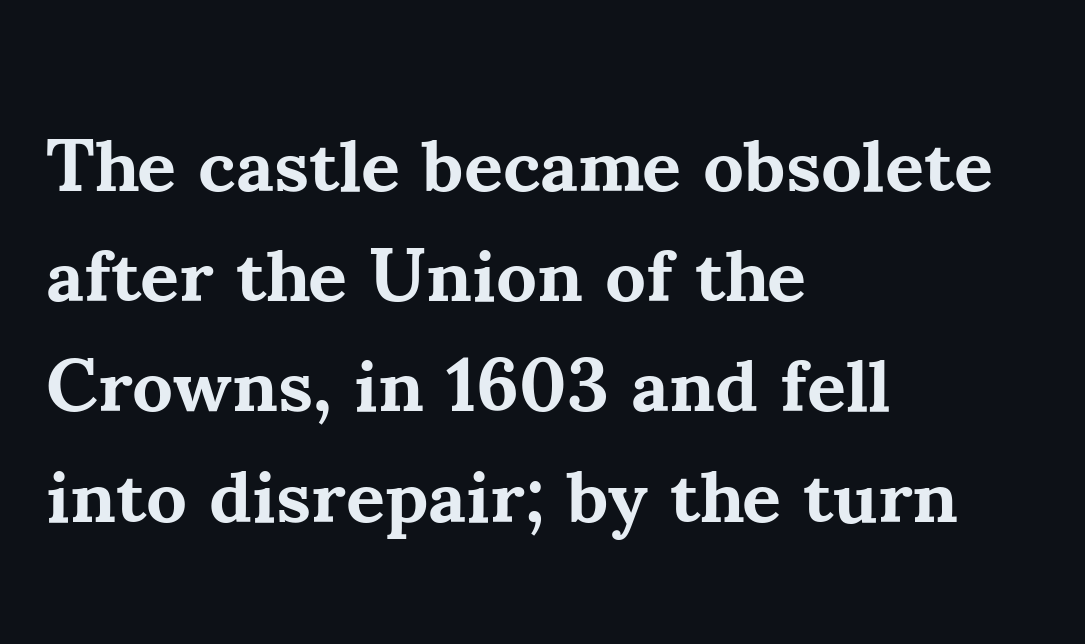
Q: Is the text bold? A: Yes.
Q: Is the text italic (slanted)? A: No, it is upright.
Q: Is the typeface a serif or a sans-serif typeface? A: Serif.
Q: Is the text underlined? A: No.
Q: How is the paragraph aligned? A: Left-aligned.
Q: Is the spacing between letters normal or unusually wide? A: Normal.
Q: Is the spacing between lines tight, normal or loose? A: Normal.
Q: Width (condensed, normal, or wide)? A: Normal.
Q: Stroke contrast? A: Medium.
Q: x-height? A: Small.
Q: Monospaced? A: No.
